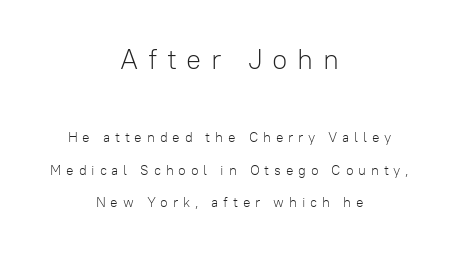
{"serif": "no", "italic": "no", "bold": "no", "weight": "light", "width": "normal", "stroke_contrast": "low", "x_height": "medium", "monospaced": "no", "underline": "no", "align": "center", "line_spacing": "loose", "line_spacing_ratio": 2.32, "letter_spacing": "wide", "letter_spacing_em": 0.34, "larger_block": "first", "size_ratio": 2.0, "glyph_px": 28}
